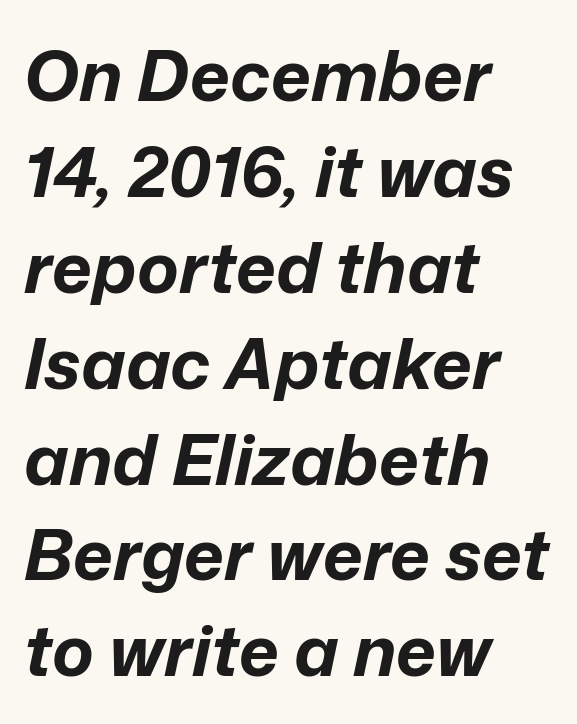
Q: Is the text bold? A: Yes.
Q: Is the text italic (slanted)? A: Yes, it leans right by about 12 degrees.
Q: Is the text underlined? A: No.
Q: How is the paragraph aligned? A: Left-aligned.
Q: Is the spacing between letters normal or unusually wide? A: Normal.
Q: Is the spacing between lines tight, normal or loose? A: Normal.
Q: Width (condensed, normal, or wide)? A: Normal.
Q: Stroke contrast? A: Low.
Q: x-height? A: Medium.
Q: Monospaced? A: No.
